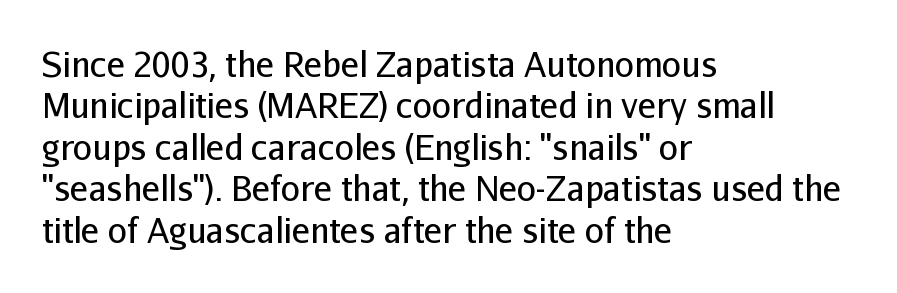
Q: Is the text bold? A: No.
Q: Is the text italic (slanted)? A: No, it is upright.
Q: Is the typeface a serif or a sans-serif typeface? A: Sans-serif.
Q: Is the text underlined? A: No.
Q: How is the paragraph aligned? A: Left-aligned.
Q: Is the spacing between letters normal or unusually wide? A: Normal.
Q: Width (condensed, normal, or wide)? A: Normal.
Q: Stroke contrast? A: Low.
Q: x-height? A: Medium.
Q: Monospaced? A: No.
